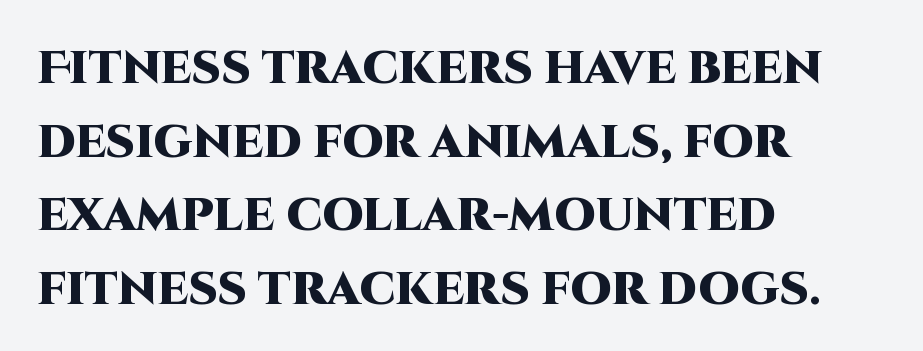
{"serif": "no", "italic": "no", "bold": "yes", "weight": "heavy", "width": "normal", "stroke_contrast": "high", "x_height": "large", "monospaced": "no", "underline": "no", "align": "left", "line_spacing": "normal", "line_spacing_ratio": 1.6, "letter_spacing": "normal", "letter_spacing_em": 0.0, "glyph_px": 46}
